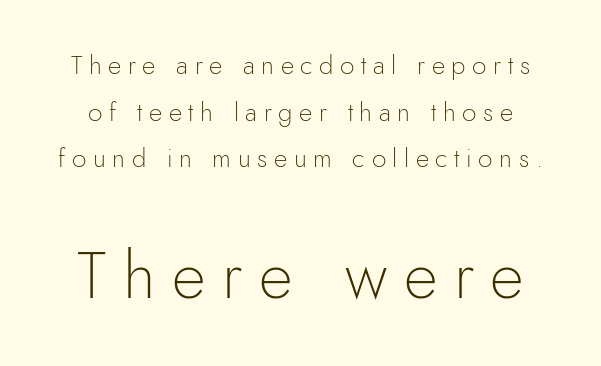
The face used here is proportionally spaced, like ordinary book or web type. Ordinary non-slanted type is in use. The area under the type is left untouched. Serifs: no, the terminals of the letterforms are clean.
